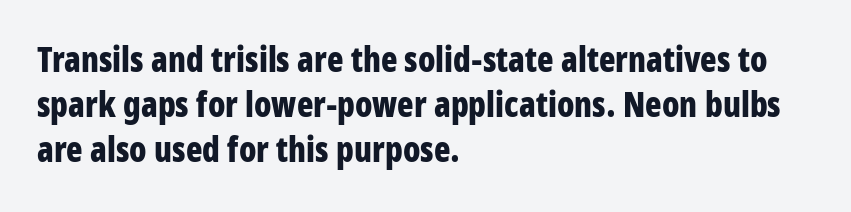
{"serif": "no", "italic": "no", "bold": "yes", "weight": "bold", "width": "condensed", "stroke_contrast": "low", "x_height": "large", "monospaced": "no", "underline": "no", "align": "left", "line_spacing": "normal", "line_spacing_ratio": 1.33, "letter_spacing": "normal", "letter_spacing_em": 0.0, "glyph_px": 34}
